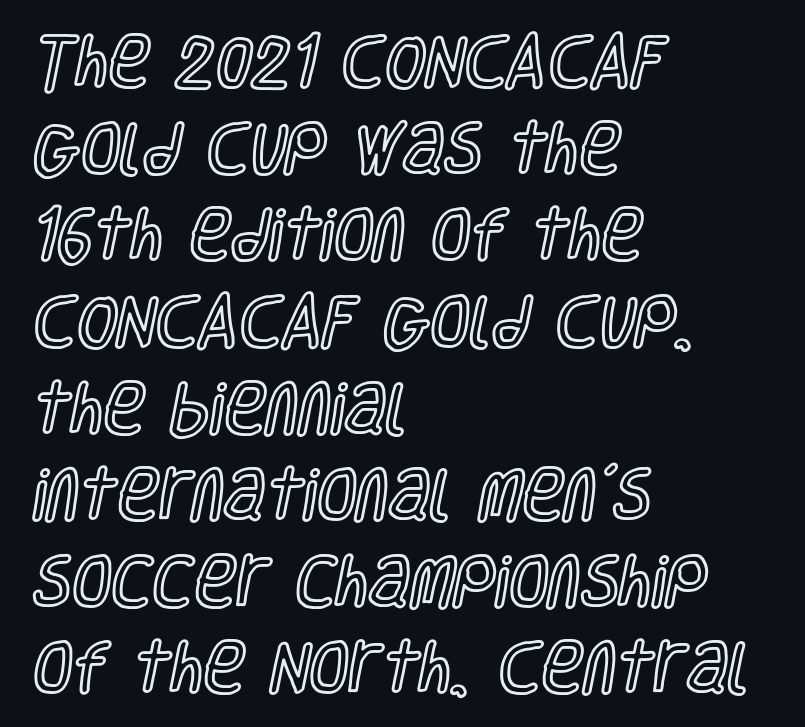
This sample has the flowing, uneven cadence of proportional lettering. The passage shown stacks its lines at a standard gap. The lines are quadded left. Plain, unruled lines of type.
